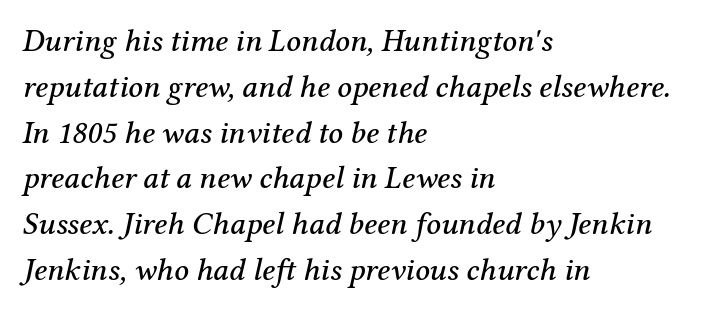
The image shows 32 px serif type, italic (leaning right); set left-aligned, normal line spacing (1.43x), normal letter spacing, not underlined; medium stroke contrast and a medium x-height.
